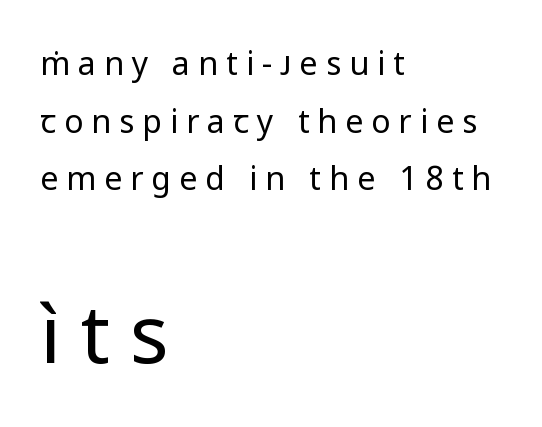
The image shows 80 px regular-weight sans-serif type, upright; set left-aligned, line spacing 1.8x, unusually wide letter spacing (+0.25 em), not underlined; the second (bottom) block is 2.5x larger; low stroke contrast and a medium x-height.
